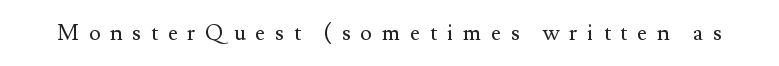
Q: Is the text bold? A: No.
Q: Is the text italic (slanted)? A: No, it is upright.
Q: Is the text underlined? A: No.
Q: Is the spacing between letters normal or unusually wide? A: Unusually wide.
